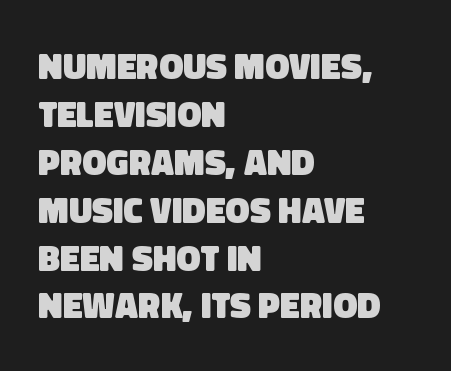
Honestly, the row spacing looks completely unremarkable. To sum up the face: it is a sans, with no serifs. Rule under the text: the space is simply empty. A full-strength bold gives these letters their thick strokes. Character widths vary here, with narrow letters taking less room than wide ones.
